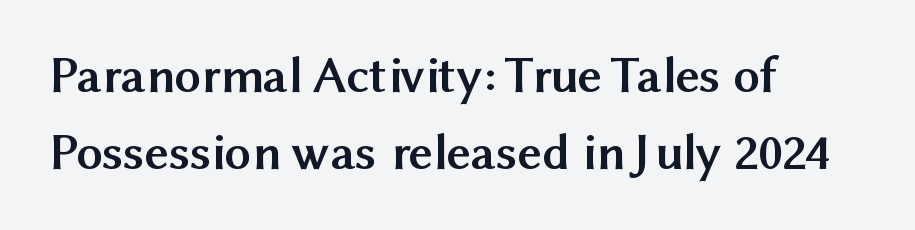
The image shows 53 px semibold sans-serif type, upright; set left-aligned, normal line spacing (1.46x), normal letter spacing, not underlined; medium stroke contrast and a medium x-height.
